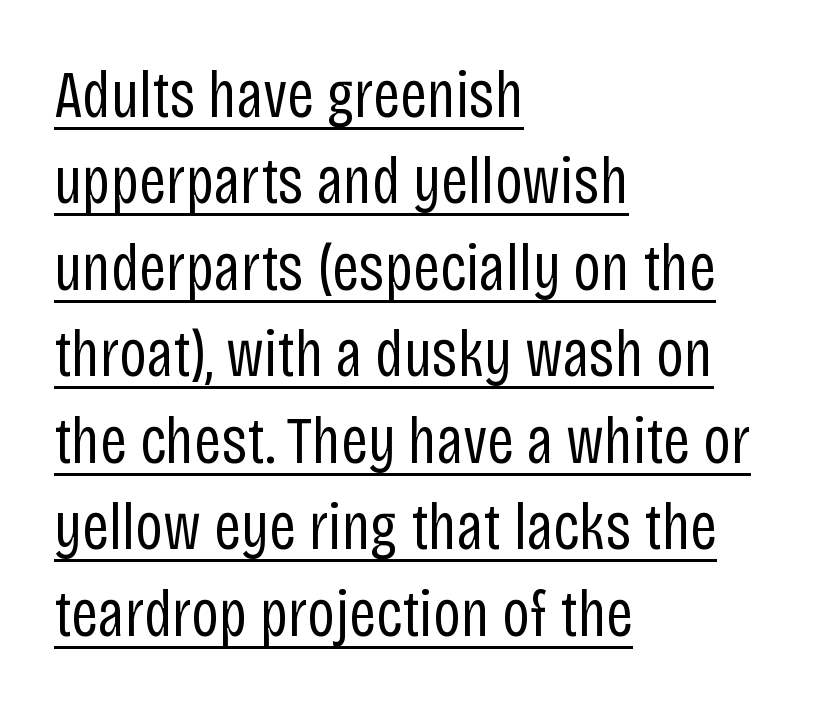
{"serif": "no", "italic": "no", "bold": "no", "weight": "regular", "width": "condensed", "stroke_contrast": "low", "x_height": "large", "monospaced": "no", "underline": "yes", "align": "left", "line_spacing": "normal", "line_spacing_ratio": 1.29, "letter_spacing": "normal", "letter_spacing_em": 0.0, "glyph_px": 67}
